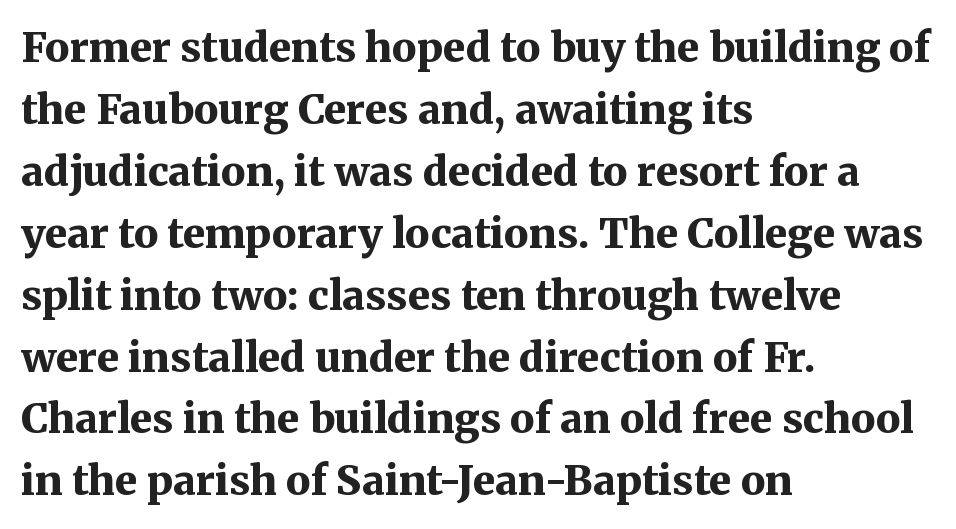
The text block is weighted toward the left margin, trailing off unevenly rightward. The specimen omits any rule beneath the text block's lines. The sample has been set heavy, in full bold. Whoever set this chose a conventional vertical rhythm. Letter spacing: default. Think of a printed novel: that variable character pitch is what you see here.
